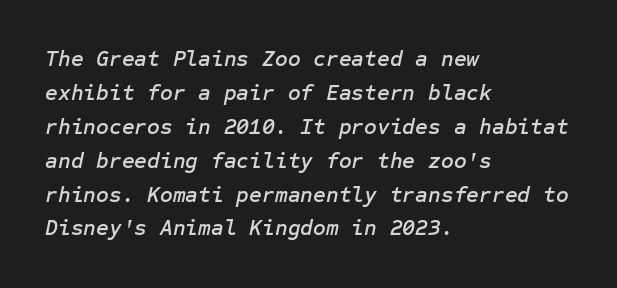
Q: Is the text italic (slanted)? A: Yes, it leans right by about 12 degrees.
Q: Is the text underlined? A: No.
Q: How is the paragraph aligned? A: Left-aligned.
Q: Is the spacing between letters normal or unusually wide? A: Normal.
Q: Is the spacing between lines tight, normal or loose? A: Normal.
